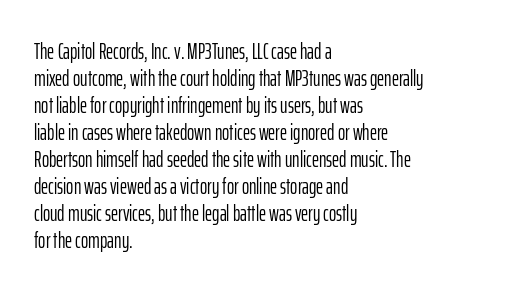
Beneath every word, the page is bare. The lettering holds an erect, upright posture throughout. Caption: face not bold, strokes unweighted. The gaps between neighbouring characters are ordinary and unremarkable.
